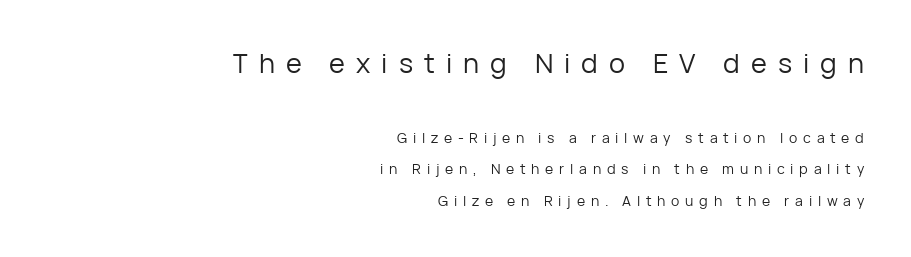
The more generous point size was reserved for the upper chunk. A student would call this right alignment; a typographer would say flush right, rag left. Every stem runs plumb, perpendicular to the baseline. The weight tops out at a normal text grade. Is the letter spacing exaggerated? Yes — the characters are pushed far apart. Unmarked baselines from the first word to the last.
